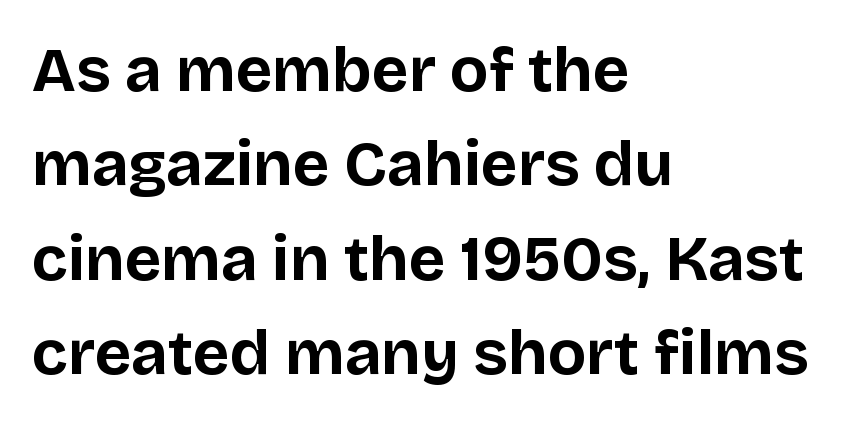
{"serif": "no", "italic": "no", "bold": "yes", "weight": "bold", "width": "normal", "stroke_contrast": "low", "x_height": "large", "monospaced": "no", "underline": "no", "align": "left", "line_spacing": "normal", "line_spacing_ratio": 1.5, "letter_spacing": "normal", "letter_spacing_em": 0.0, "glyph_px": 63}
